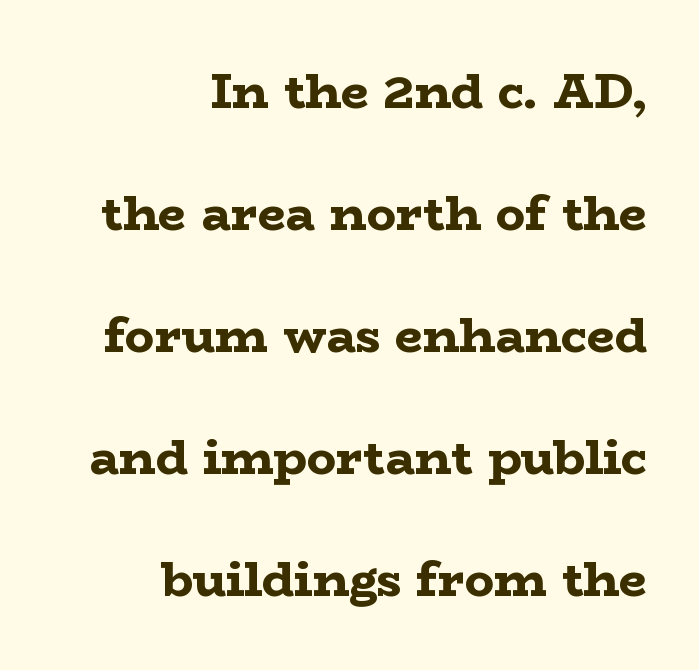
Tracking here is standard; glyphs follow each other at the usual distance. Nobody drew a line under any word here. Do the characters align in a grid? No, the font is proportional. The letters stand straight up with perfectly vertical stems. The typesetter chose a ragged-left arrangement here.
